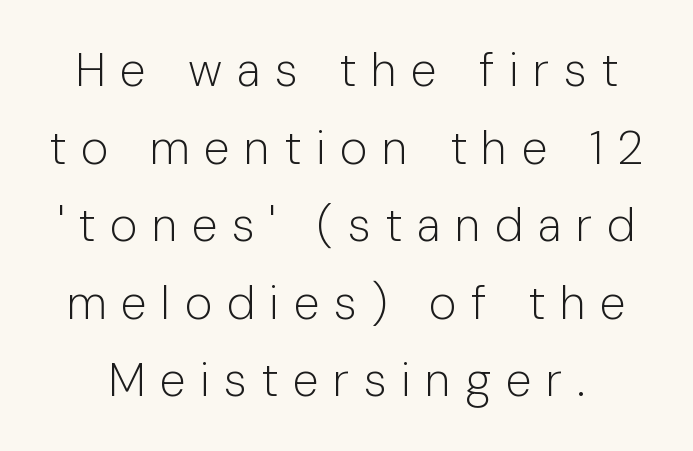
Q: Is the text bold? A: No.
Q: Is the text italic (slanted)? A: No, it is upright.
Q: Is the typeface a serif or a sans-serif typeface? A: Sans-serif.
Q: Is the text underlined? A: No.
Q: Is the spacing between letters normal or unusually wide? A: Unusually wide.
Q: Is the spacing between lines tight, normal or loose? A: Normal.
Q: Width (condensed, normal, or wide)? A: Normal.
Q: Stroke contrast? A: Low.
Q: x-height? A: Medium.
Q: Monospaced? A: No.
